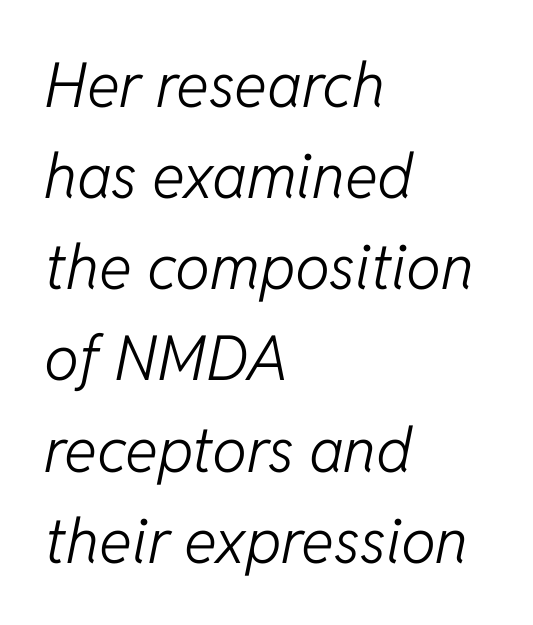
Q: Is the text bold? A: No.
Q: Is the text italic (slanted)? A: Yes, it leans right by about 11 degrees.
Q: Is the text underlined? A: No.
Q: How is the paragraph aligned? A: Left-aligned.
Q: Is the spacing between letters normal or unusually wide? A: Normal.
Q: Is the spacing between lines tight, normal or loose? A: Normal.
Q: Width (condensed, normal, or wide)? A: Normal.
Q: Stroke contrast? A: Low.
Q: x-height? A: Medium.
Q: Monospaced? A: No.
